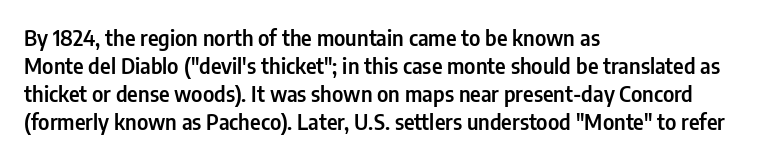
Teacher's note: observe the even left margin — that is flush-left alignment. No italicization has been applied; the sample stays upright. Clear beneath every line of the passage. Honestly, the letter spacing is just normal — you wouldn't notice it. A typesetter would call this leading conventional body-copy spacing.
